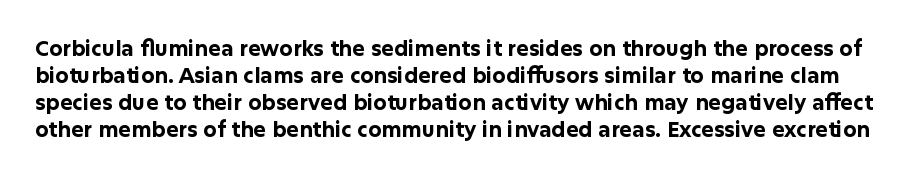
Default kerning and tracking; the words read as compact shapes. The letters stand straight up with perfectly vertical stems. Check under the words: just untouched page. You'd pick this weight for a headline — it's a proper bold. Whoever set this chose a conventional vertical rhythm.
